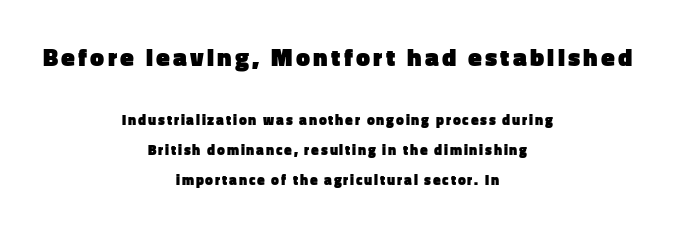
Is there much room between lines? Yes — plenty of vertical air separates them. Rule under the text: the space is simply empty. Teacher's note: observe the equal gaps on both sides — that is centered alignment. Whoever set this made the first block the dominant, larger element. The sample has been set heavy, in full bold.
